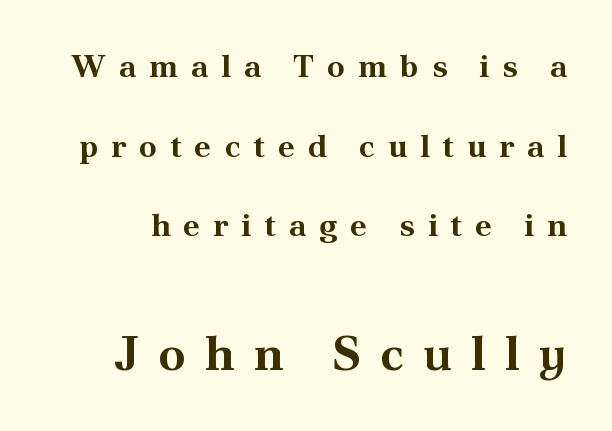
Q: Is the text bold? A: Yes.
Q: Is the text italic (slanted)? A: No, it is upright.
Q: Is the typeface a serif or a sans-serif typeface? A: Serif.
Q: Is the text underlined? A: No.
Q: Is the spacing between letters normal or unusually wide? A: Unusually wide.
Q: Is the spacing between lines tight, normal or loose? A: Loose.
Q: Which block of text is set in a larger size, the first (top) or the second (bottom)? A: The second (bottom) one.
Q: Width (condensed, normal, or wide)? A: Normal.
Q: Stroke contrast? A: Medium.
Q: x-height? A: Small.
Q: Monospaced? A: No.
